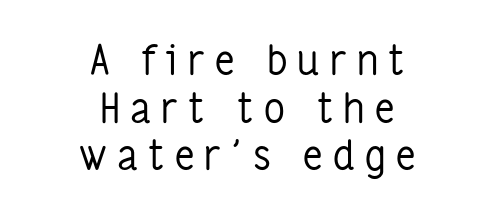
The image shows 41 px regular-weight, condensed sans-serif type, upright; set centered, line spacing 1.16x, unusually wide letter spacing (+0.25 em), not underlined; low stroke contrast and a medium x-height.
